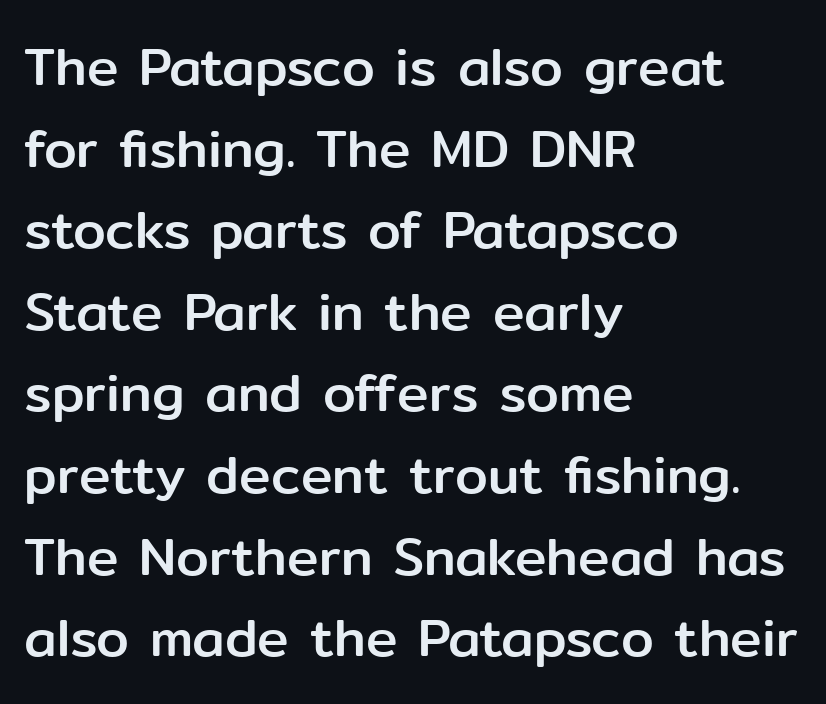
The glyphs in this specimen are sans serif. The block of text has a typical density, with ordinary space between rows. Left-aligned paragraph, ragged on the right. Bare-footed words on every line. The letters sit at their default tracking, neither squeezed nor spread.
